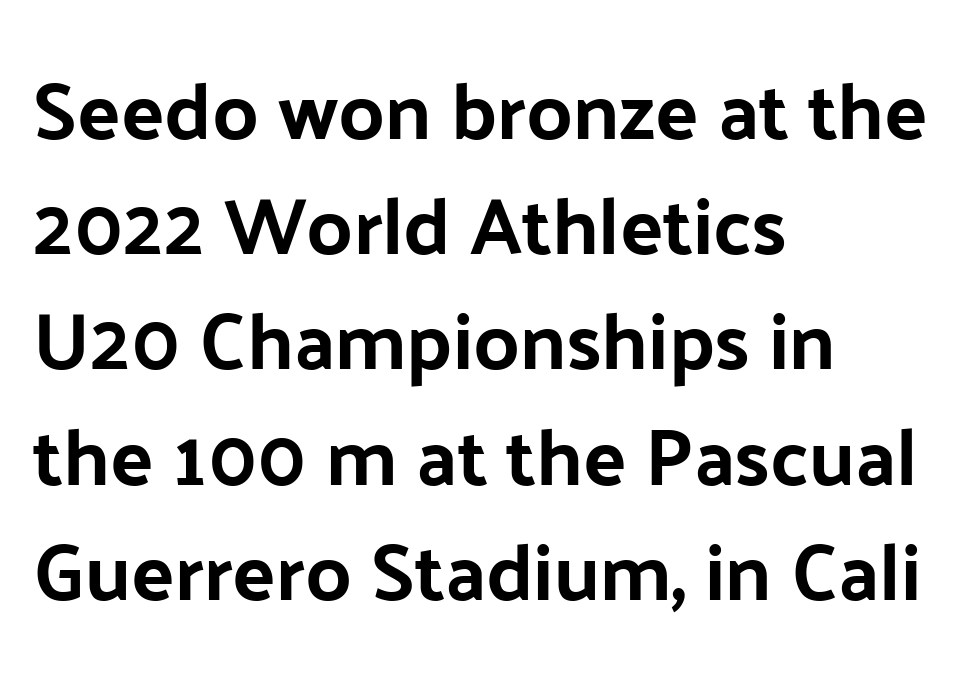
Just letters on the line, the space beneath them empty. Weight: bold. Proportional: the letters do not fall into vertical columns. To sum up the face: it is a sans, with no serifs. The letters stand straight up with perfectly vertical stems.
